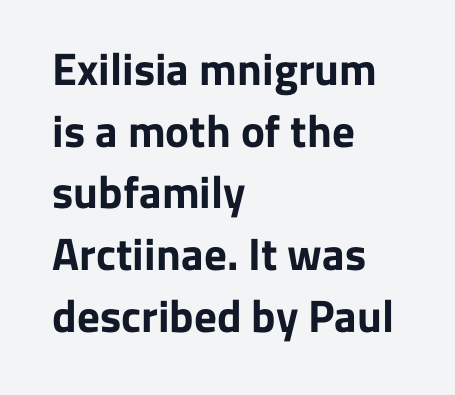
Q: Is the text bold? A: Yes.
Q: Is the text italic (slanted)? A: No, it is upright.
Q: Is the typeface a serif or a sans-serif typeface? A: Sans-serif.
Q: Is the text underlined? A: No.
Q: How is the paragraph aligned? A: Left-aligned.
Q: Is the spacing between letters normal or unusually wide? A: Normal.
Q: Is the spacing between lines tight, normal or loose? A: Normal.
Q: Width (condensed, normal, or wide)? A: Normal.
Q: Stroke contrast? A: Low.
Q: x-height? A: Medium.
Q: Monospaced? A: No.
